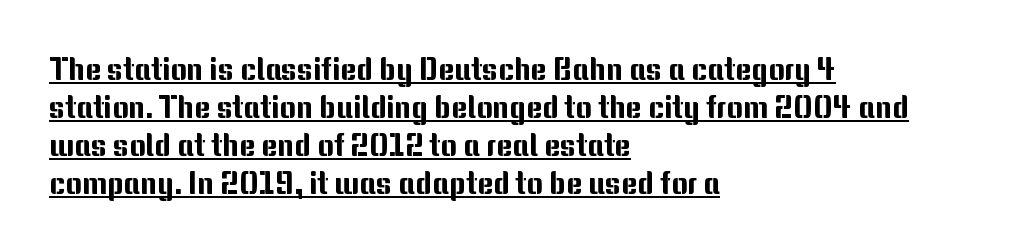
Q: Is the text italic (slanted)? A: No, it is upright.
Q: Is the typeface a serif or a sans-serif typeface? A: Sans-serif.
Q: Is the text underlined? A: Yes.
Q: How is the paragraph aligned? A: Left-aligned.
Q: Is the spacing between letters normal or unusually wide? A: Normal.
Q: Width (condensed, normal, or wide)? A: Normal.
Q: Stroke contrast? A: Medium.
Q: x-height? A: Medium.
Q: Monospaced? A: No.
